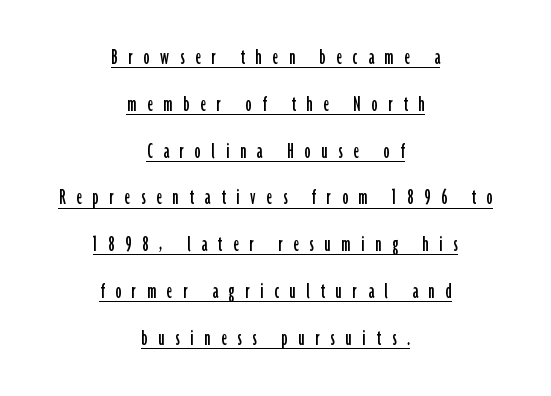
The image shows 24 px text type, upright; set centered, loose line spacing (1.95x), unusually wide letter spacing (+0.45 em), underlined.
